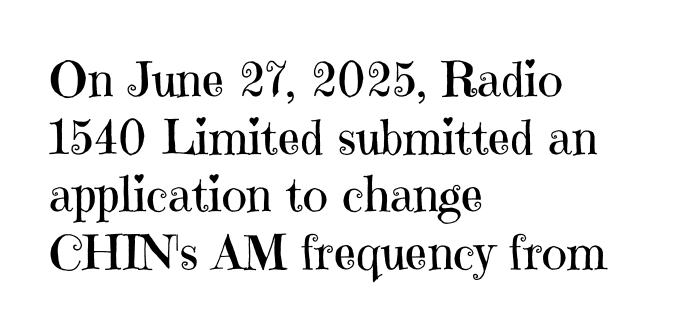
Q: Is the text bold? A: No.
Q: Is the text italic (slanted)? A: No, it is upright.
Q: Is the typeface a serif or a sans-serif typeface? A: Serif.
Q: Is the text underlined? A: No.
Q: How is the paragraph aligned? A: Left-aligned.
Q: Is the spacing between letters normal or unusually wide? A: Normal.
Q: Width (condensed, normal, or wide)? A: Normal.
Q: Stroke contrast? A: High.
Q: x-height? A: Medium.
Q: Monospaced? A: No.
